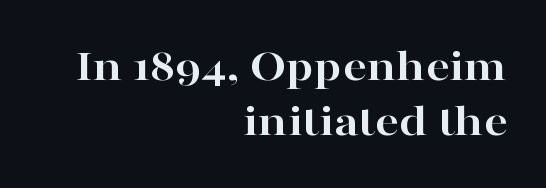
{"serif": "yes", "italic": "no", "bold": "yes", "weight": "bold", "width": "wide", "stroke_contrast": "high", "x_height": "medium", "monospaced": "no", "underline": "no", "align": "right", "line_spacing_ratio": 1.16, "letter_spacing": "normal", "letter_spacing_em": 0.0, "glyph_px": 47}
